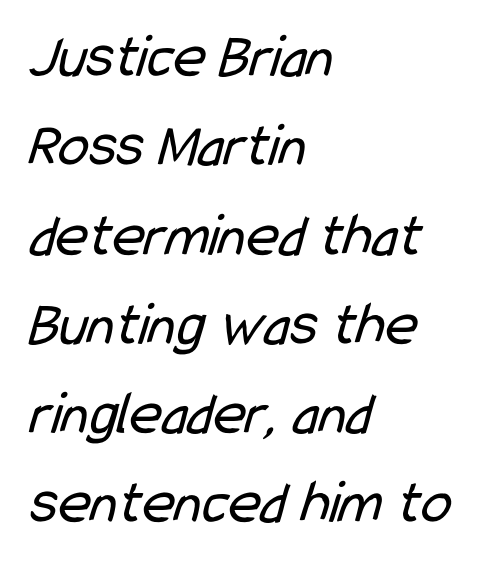
{"serif": "no", "bold": "no", "weight": "regular", "width": "condensed", "stroke_contrast": "low", "x_height": "medium", "monospaced": "no", "underline": "no", "align": "left", "line_spacing": "normal", "line_spacing_ratio": 1.44, "letter_spacing": "normal", "letter_spacing_em": 0.0, "glyph_px": 62}
